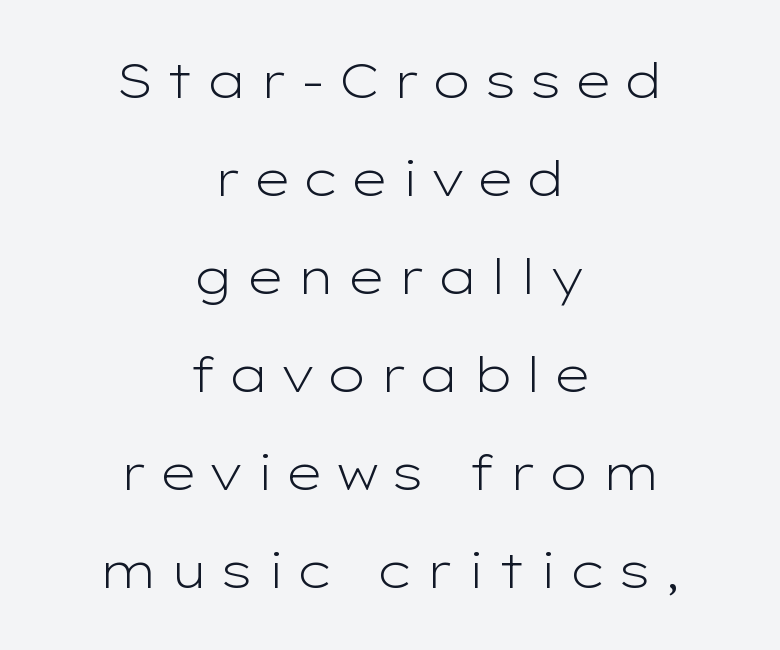
Q: Is the text bold? A: No.
Q: Is the text italic (slanted)? A: No, it is upright.
Q: Is the typeface a serif or a sans-serif typeface? A: Sans-serif.
Q: Is the text underlined? A: No.
Q: How is the paragraph aligned? A: Centered.
Q: Is the spacing between letters normal or unusually wide? A: Unusually wide.
Q: Is the spacing between lines tight, normal or loose? A: Loose.
Q: Width (condensed, normal, or wide)? A: Wide.
Q: Stroke contrast? A: Low.
Q: x-height? A: Medium.
Q: Monospaced? A: No.
